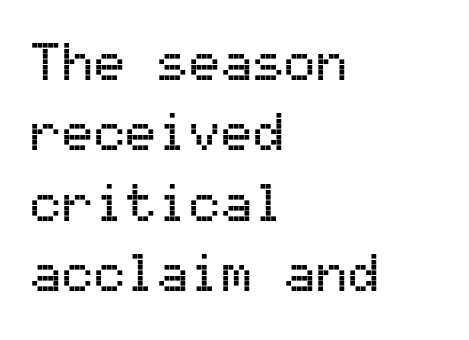
Q: Is the text italic (slanted)? A: No, it is upright.
Q: Is the typeface a serif or a sans-serif typeface? A: Sans-serif.
Q: Is the text underlined? A: No.
Q: How is the paragraph aligned? A: Left-aligned.
Q: Is the spacing between letters normal or unusually wide? A: Normal.
Q: Is the spacing between lines tight, normal or loose? A: Normal.
Q: Width (condensed, normal, or wide)? A: Normal.
Q: Stroke contrast? A: Medium.
Q: x-height? A: Medium.
Q: Monospaced? A: Yes.
